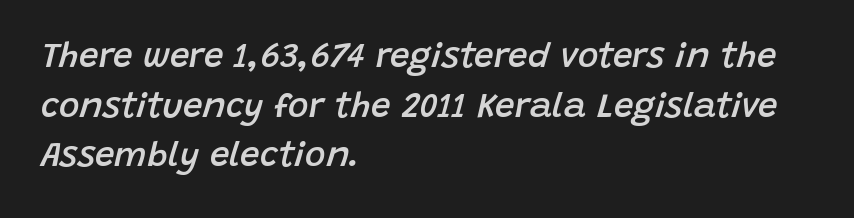
{"italic": "yes", "lean": "right", "slant_degrees": 15, "bold": "semi", "weight": "semibold", "width": "normal", "stroke_contrast": "low", "x_height": "large", "monospaced": "no", "underline": "no", "align": "left", "line_spacing": "normal", "line_spacing_ratio": 1.42, "letter_spacing": "normal", "letter_spacing_em": 0.0, "glyph_px": 35}
